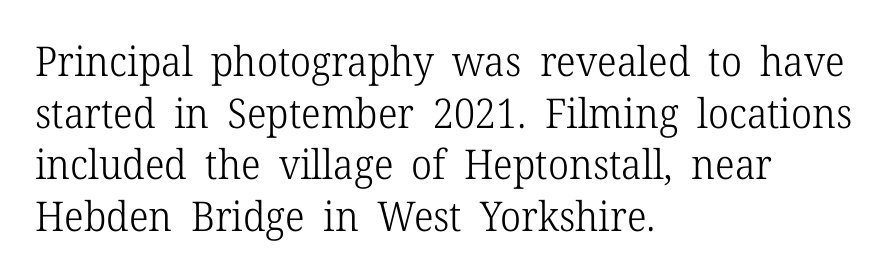
The image shows 41 px light serif type, upright; set left-aligned, normal line spacing (1.26x), normal letter spacing, not underlined; low stroke contrast and a medium x-height.
